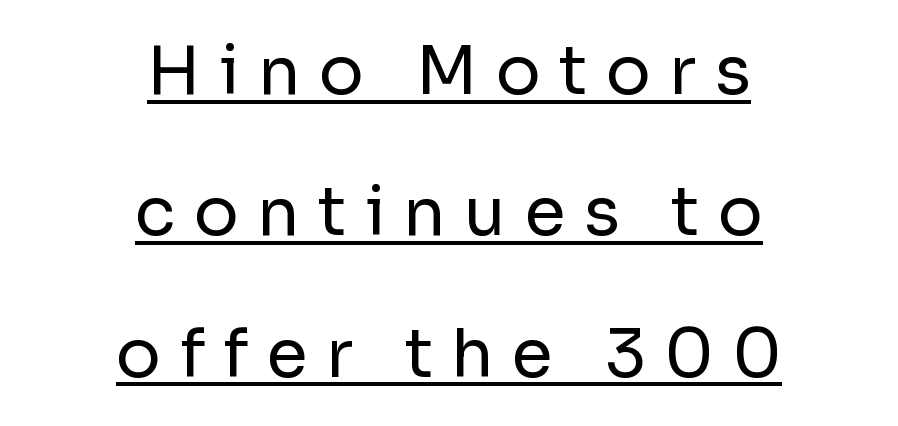
{"serif": "no", "italic": "no", "bold": "no", "weight": "regular", "width": "normal", "stroke_contrast": "low", "x_height": "medium", "monospaced": "no", "underline": "yes", "align": "center", "line_spacing": "loose", "line_spacing_ratio": 2.11, "letter_spacing": "wide", "letter_spacing_em": 0.27, "glyph_px": 67}
